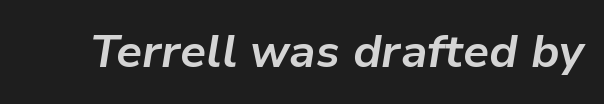
Q: Is the text bold? A: Yes.
Q: Is the text italic (slanted)? A: Yes, it leans right by about 9 degrees.
Q: Is the text underlined? A: No.
Q: Is the spacing between letters normal or unusually wide? A: Normal.
Q: Width (condensed, normal, or wide)? A: Normal.
Q: Stroke contrast? A: Low.
Q: x-height? A: Medium.
Q: Monospaced? A: No.
